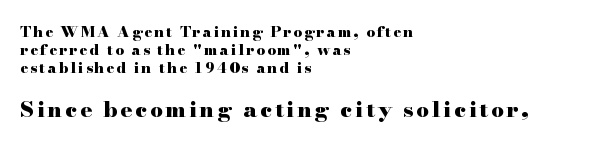
The image shows 22 px bold type, upright; set left-aligned, line spacing 1.21x, not underlined; the second (bottom) block is 1.47x larger.
